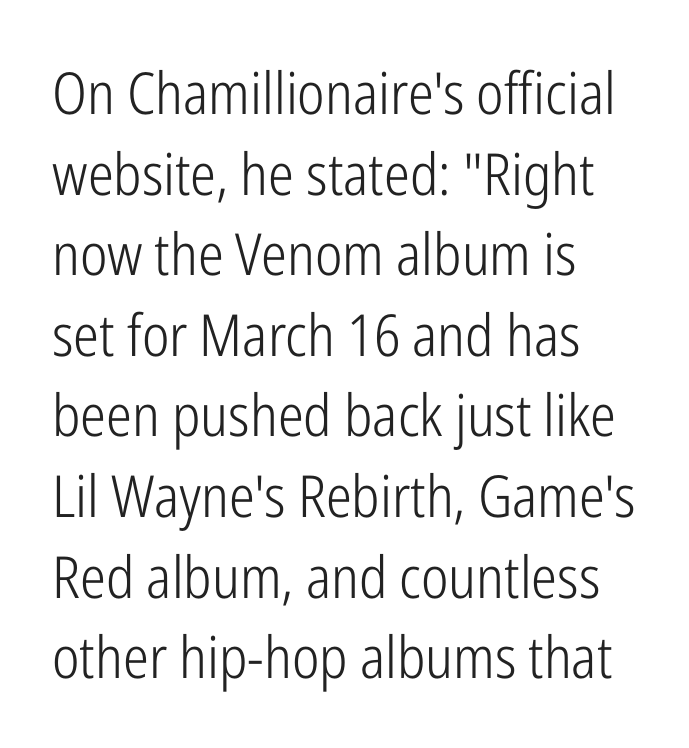
The image shows 58 px light, condensed sans-serif type, upright; set left-aligned, normal line spacing (1.39x), normal letter spacing, not underlined; low stroke contrast and a medium x-height.
